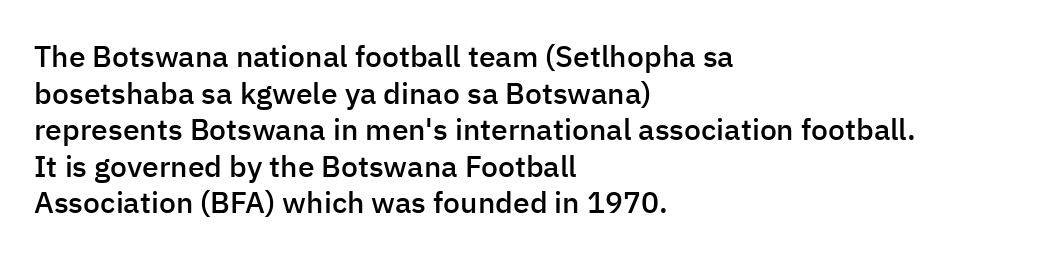
The image shows 30 px semibold sans-serif type, upright; set left-aligned, line spacing 1.22x, normal letter spacing, not underlined; low stroke contrast and a medium x-height.
